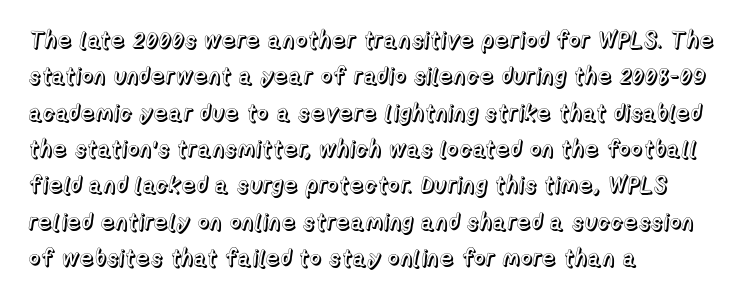
The image shows 23 px text type; set left-aligned, normal line spacing (1.58x), normal letter spacing, not underlined.
